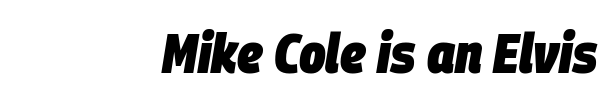
The image shows 56 px heavy, condensed type, italic (leaning right); set normal letter spacing, not underlined; low stroke contrast and a large x-height.
